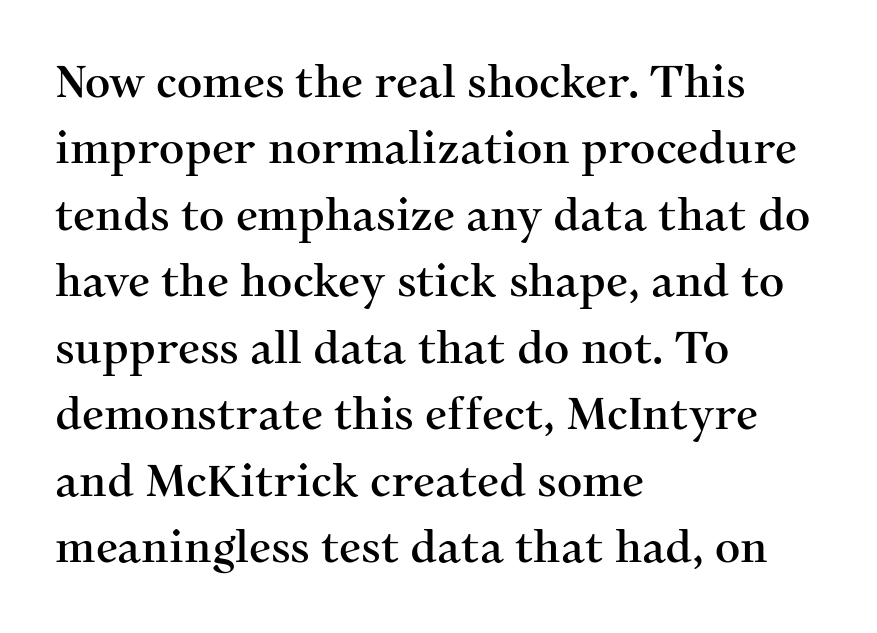
{"serif": "yes", "italic": "no", "width": "normal", "stroke_contrast": "medium", "x_height": "medium", "monospaced": "no", "underline": "no", "align": "left", "line_spacing": "normal", "line_spacing_ratio": 1.51, "letter_spacing": "normal", "letter_spacing_em": 0.0, "glyph_px": 44}
